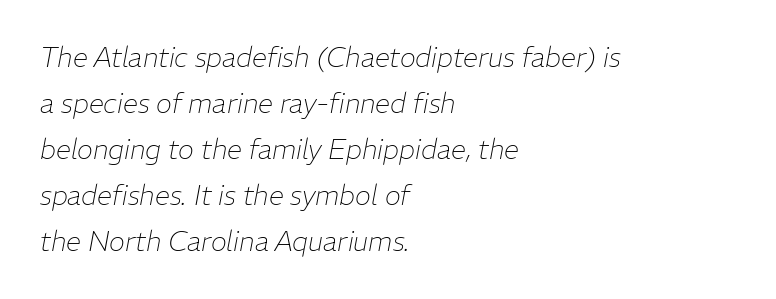
The compositor pushed each line to the left boundary. The words here are not underlined. The letters are slanted; this is an italic face. The line texture is even and compact thanks to regular tracking. Compared with a typical body face, this is equally light or lighter still. Notice how descenders clear the ascenders below comfortably — that's standard leading.
